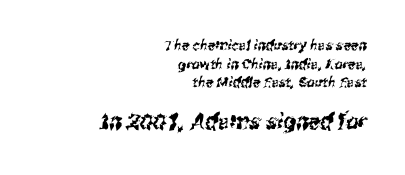
{"underline": "no", "align": "right", "line_spacing": "normal", "line_spacing_ratio": 1.33, "letter_spacing": "normal", "letter_spacing_em": 0.0, "larger_block": "second", "size_ratio": 1.57, "glyph_px": 22}
